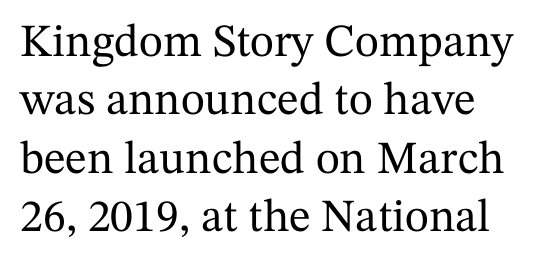
The image shows 46 px serif type, upright; set normal line spacing (1.27x), normal letter spacing, not underlined; medium stroke contrast and a medium x-height.
